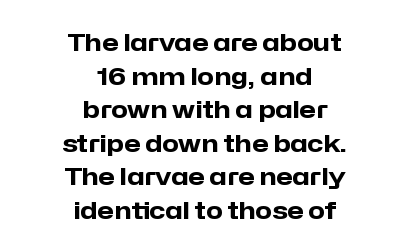
Q: Is the text bold? A: Yes.
Q: Is the text italic (slanted)? A: No, it is upright.
Q: Is the text underlined? A: No.
Q: How is the paragraph aligned? A: Centered.
Q: Is the spacing between letters normal or unusually wide? A: Normal.
Q: Is the spacing between lines tight, normal or loose? A: Normal.
